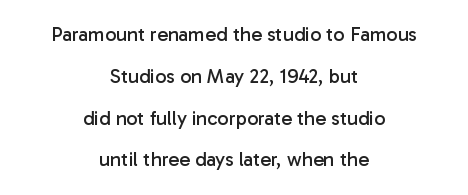
Caption: standard tracking, unaltered. The string is rendered with underlining switched off. The vertical gap from one line to the next is large. In CSS terms this would be text-align: center. When letters stand straight like this, we call the style roman or upright.
